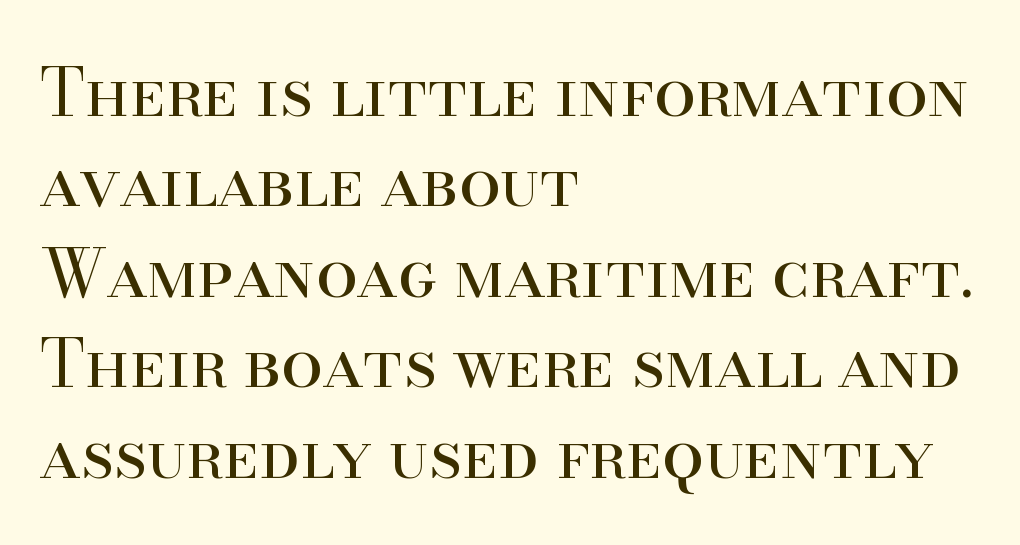
The typography opts for an upright posture over an oblique one. Does extra space separate the letters? No, they use regular spacing. Spacing verdict: proportional, widths tailored to each character. Alignment: flush left. Unlike a clean sans, this face finishes its strokes with serifs.
